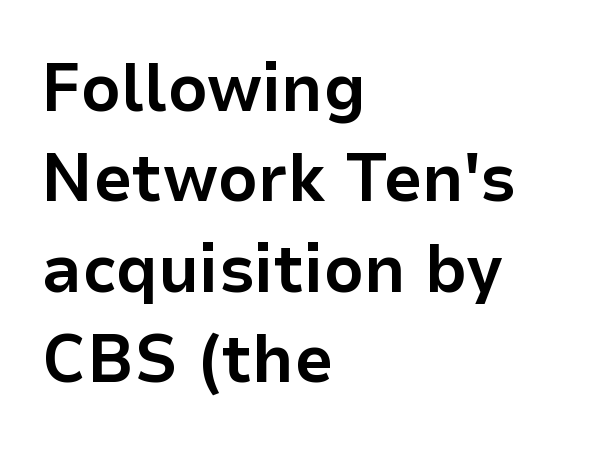
Q: Is the text bold? A: Yes.
Q: Is the text italic (slanted)? A: No, it is upright.
Q: Is the typeface a serif or a sans-serif typeface? A: Sans-serif.
Q: Is the text underlined? A: No.
Q: How is the paragraph aligned? A: Left-aligned.
Q: Is the spacing between letters normal or unusually wide? A: Normal.
Q: Is the spacing between lines tight, normal or loose? A: Normal.
Q: Width (condensed, normal, or wide)? A: Normal.
Q: Stroke contrast? A: Low.
Q: x-height? A: Medium.
Q: Monospaced? A: No.
